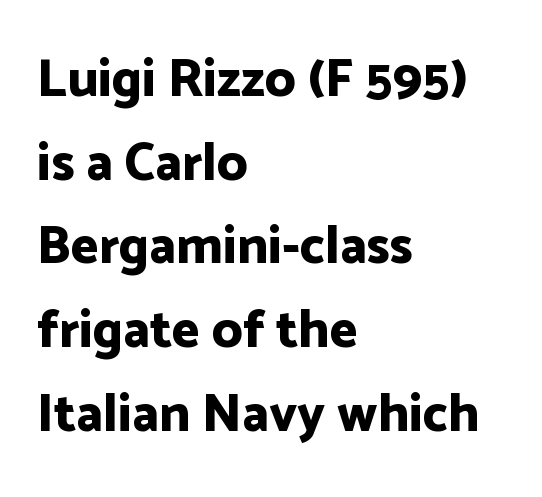
The image shows 53 px bold sans-serif type, upright; set left-aligned, normal line spacing (1.58x), normal letter spacing, not underlined; low stroke contrast and a medium x-height.
